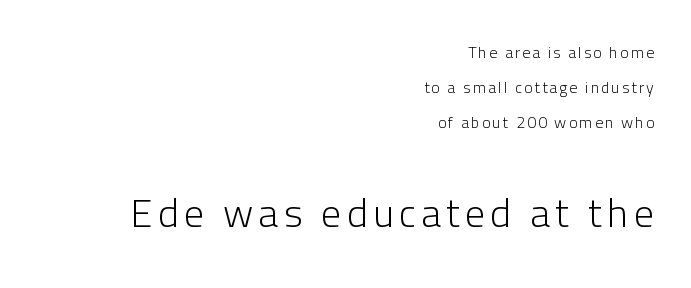
Does the type have serifs? No, each stem ends abruptly. Is this a fixed-width face? No — the glyphs have proportional, varying widths. This is roman type, the default non-slanted kind. Line spacing here is loose. Notice how the passage keeps a crisp vertical edge on the right only. This layout puts the modest block above and the oversized block below.
